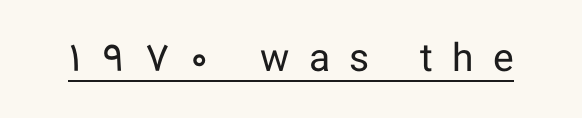
Q: Is the text bold? A: No.
Q: Is the text italic (slanted)? A: No, it is upright.
Q: Is the typeface a serif or a sans-serif typeface? A: Sans-serif.
Q: Is the text underlined? A: Yes.
Q: Is the spacing between letters normal or unusually wide? A: Unusually wide.
Q: Width (condensed, normal, or wide)? A: Normal.
Q: Stroke contrast? A: Low.
Q: x-height? A: Medium.
Q: Monospaced? A: No.
